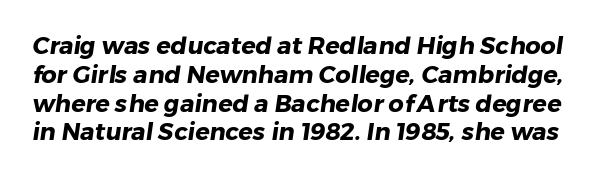
The image shows 24 px bold type; set line spacing 1.2x, normal letter spacing, not underlined.
